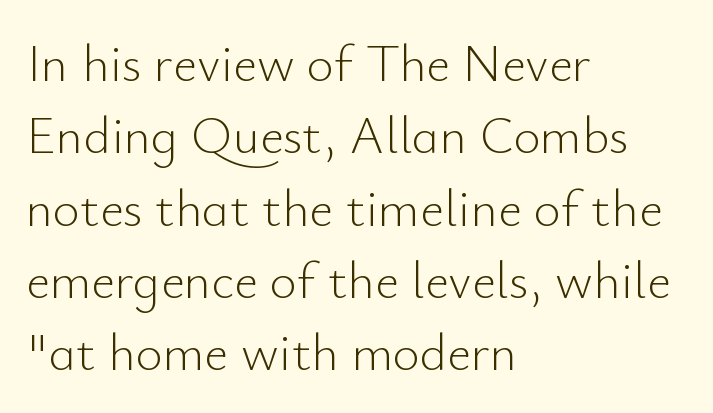
The image shows 52 px light sans-serif type, upright; set left-aligned, normal line spacing (1.39x), normal letter spacing, not underlined; low stroke contrast and a small x-height.
